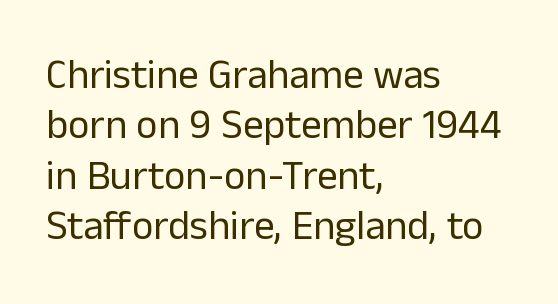
{"serif": "no", "italic": "no", "bold": "no", "weight": "regular", "width": "normal", "stroke_contrast": "low", "x_height": "medium", "monospaced": "no", "underline": "no", "align": "left", "line_spacing_ratio": 1.23, "letter_spacing": "normal", "letter_spacing_em": 0.0, "glyph_px": 41}
